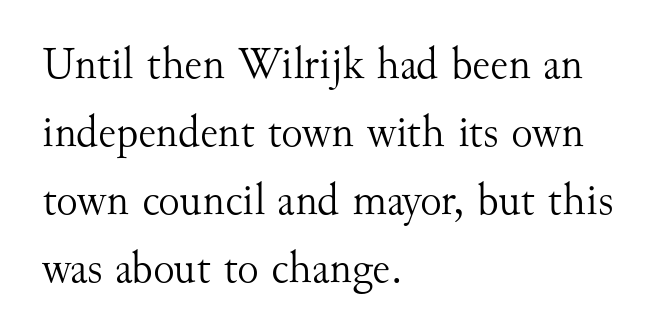
Q: Is the text bold? A: No.
Q: Is the text italic (slanted)? A: No, it is upright.
Q: Is the typeface a serif or a sans-serif typeface? A: Serif.
Q: Is the text underlined? A: No.
Q: How is the paragraph aligned? A: Left-aligned.
Q: Is the spacing between letters normal or unusually wide? A: Normal.
Q: Is the spacing between lines tight, normal or loose? A: Normal.
Q: Width (condensed, normal, or wide)? A: Normal.
Q: Stroke contrast? A: Medium.
Q: x-height? A: Small.
Q: Monospaced? A: No.
